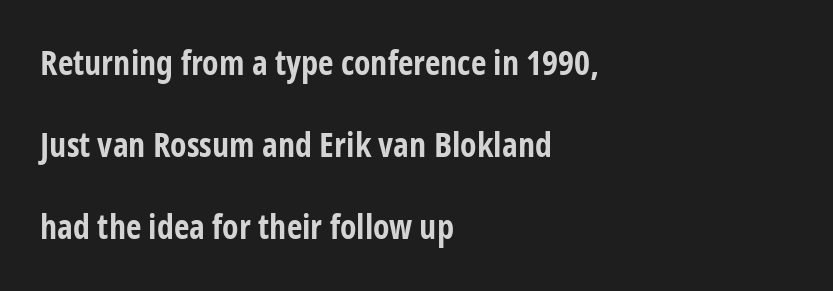
Q: Is the text bold? A: Yes.
Q: Is the text italic (slanted)? A: No, it is upright.
Q: Is the typeface a serif or a sans-serif typeface? A: Sans-serif.
Q: Is the text underlined? A: No.
Q: How is the paragraph aligned? A: Left-aligned.
Q: Is the spacing between letters normal or unusually wide? A: Normal.
Q: Is the spacing between lines tight, normal or loose? A: Loose.
Q: Width (condensed, normal, or wide)? A: Condensed.
Q: Stroke contrast? A: Low.
Q: x-height? A: Medium.
Q: Monospaced? A: No.
